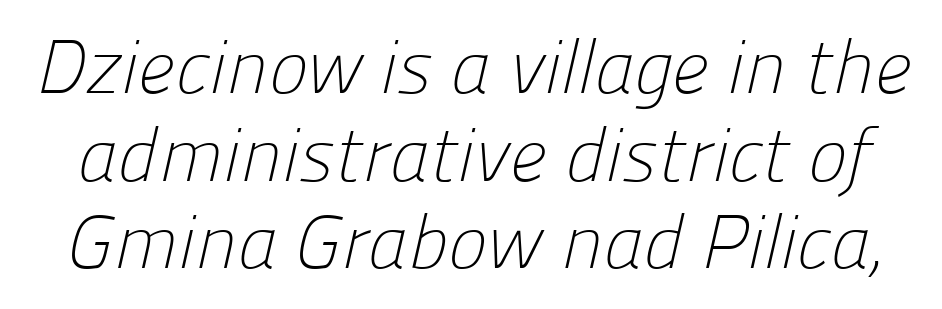
Q: Is the text bold? A: No.
Q: Is the typeface a serif or a sans-serif typeface? A: Sans-serif.
Q: Is the text underlined? A: No.
Q: Is the spacing between letters normal or unusually wide? A: Normal.
Q: Width (condensed, normal, or wide)? A: Normal.
Q: Stroke contrast? A: Low.
Q: x-height? A: Medium.
Q: Monospaced? A: No.
